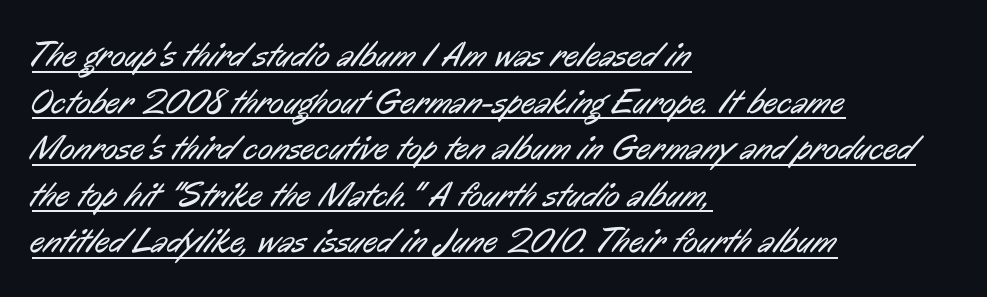
{"serif": "no", "bold": "no", "weight": "regular", "width": "condensed", "stroke_contrast": "low", "x_height": "medium", "monospaced": "no", "underline": "yes", "align": "left", "line_spacing": "normal", "line_spacing_ratio": 1.33, "letter_spacing": "normal", "letter_spacing_em": 0.0, "glyph_px": 35}
